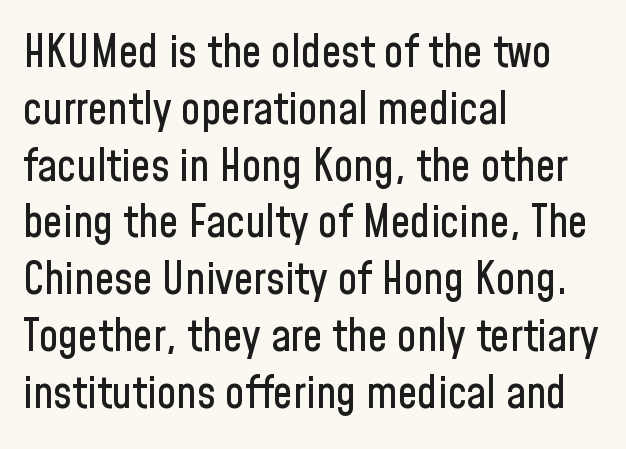
Q: Is the text italic (slanted)? A: No, it is upright.
Q: Is the typeface a serif or a sans-serif typeface? A: Sans-serif.
Q: Is the text underlined? A: No.
Q: How is the paragraph aligned? A: Left-aligned.
Q: Is the spacing between letters normal or unusually wide? A: Normal.
Q: Is the spacing between lines tight, normal or loose? A: Normal.
Q: Width (condensed, normal, or wide)? A: Condensed.
Q: Stroke contrast? A: Low.
Q: x-height? A: Medium.
Q: Monospaced? A: No.
